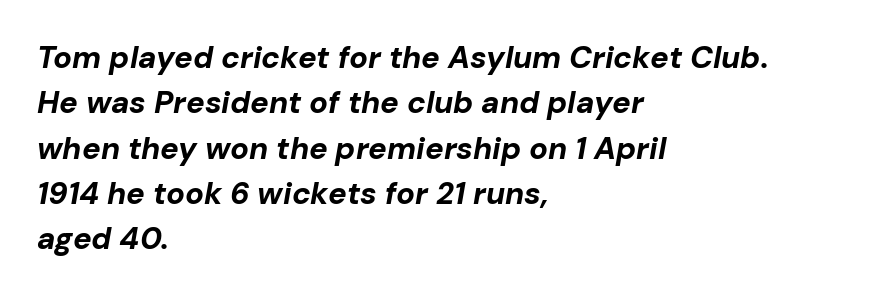
Note the varied advance widths — an 'i' is clearly narrower than an 'm'. As a designer I'd log this as weight 700, bold. Each word holds together tightly as a unit, with standard inter-letter gaps. The lettering tilts uniformly, giving the passage an italic look.
